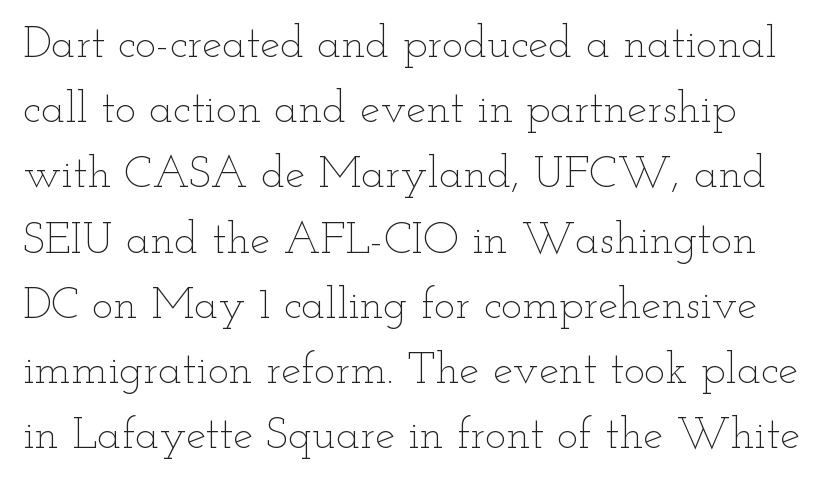
{"italic": "no", "bold": "no", "weight": "thin", "width": "wide", "stroke_contrast": "low", "x_height": "small", "monospaced": "no", "underline": "no", "line_spacing": "normal", "line_spacing_ratio": 1.45, "letter_spacing": "normal", "letter_spacing_em": 0.0, "glyph_px": 45}
